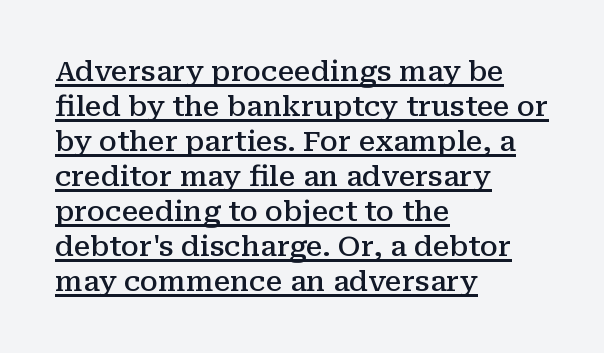
Letter spacing: default. Caption: multi-line text, flush left, ragged right. Caption: lettering with a line underneath. A fair bit of extra ink — the face is semibold, not bold. Varying glyph widths throughout — classic text-font behaviour.
